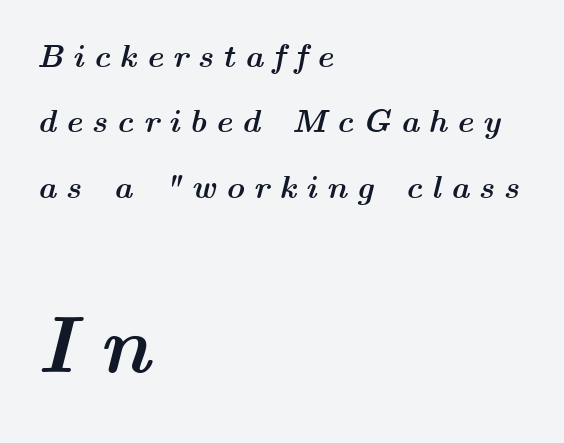
The image shows 80 px semibold, wide type, italic (leaning right); set left-aligned, loose line spacing (2.04x), unusually wide letter spacing (+0.29 em), not underlined; the second (bottom) block is 2.5x larger; medium stroke contrast and a medium x-height.
